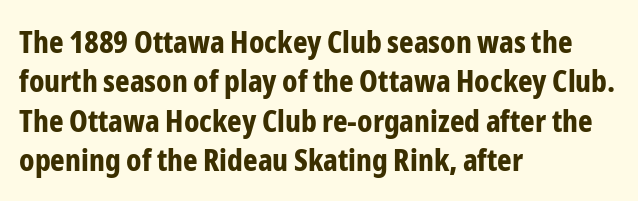
Q: Is the text bold? A: Yes.
Q: Is the text italic (slanted)? A: No, it is upright.
Q: Is the typeface a serif or a sans-serif typeface? A: Sans-serif.
Q: Is the text underlined? A: No.
Q: How is the paragraph aligned? A: Left-aligned.
Q: Is the spacing between letters normal or unusually wide? A: Normal.
Q: Is the spacing between lines tight, normal or loose? A: Normal.
Q: Width (condensed, normal, or wide)? A: Condensed.
Q: Stroke contrast? A: Low.
Q: x-height? A: Medium.
Q: Monospaced? A: No.
